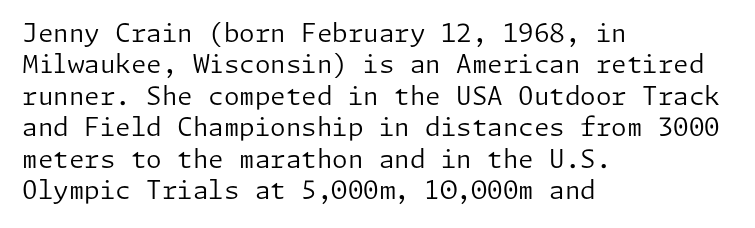
No letter is thick-stroked: the sample isn't bold. This is roman type, the default non-slanted kind. One glance says typical: line gaps are just what's usual. Plain, unruled lines of type. This sample is left-justified, so line endings fall wherever the words run out.
